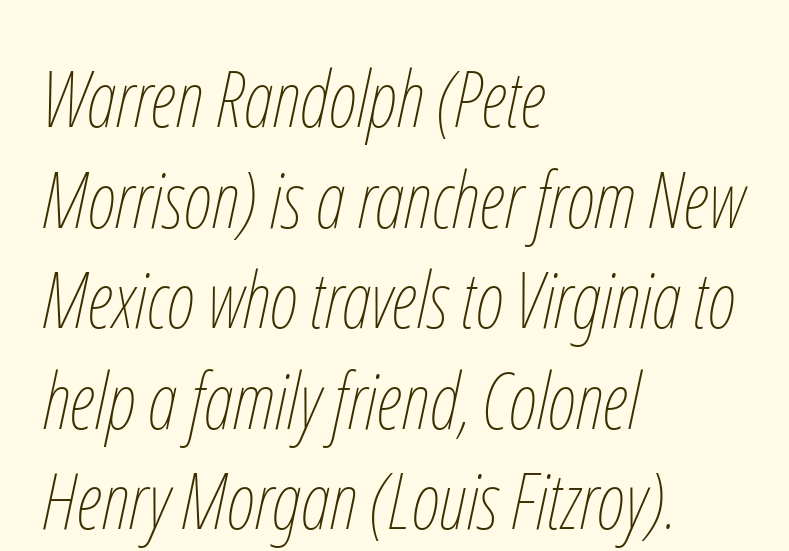
The passage shown leans; its letterforms are oblique. Does the copy run flush right? No — it runs flush left. The rendering keeps characters at their native spacing. Quick note: underline off.
